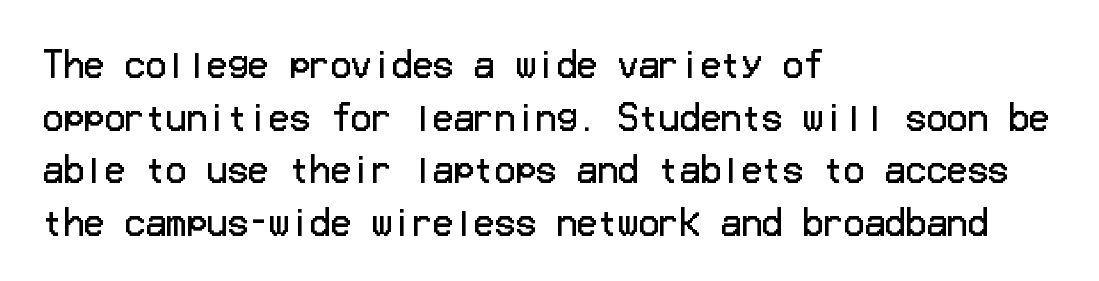
Q: Is the text bold? A: No.
Q: Is the text italic (slanted)? A: No, it is upright.
Q: Is the typeface a serif or a sans-serif typeface? A: Sans-serif.
Q: Is the text underlined? A: No.
Q: How is the paragraph aligned? A: Left-aligned.
Q: Is the spacing between letters normal or unusually wide? A: Normal.
Q: Is the spacing between lines tight, normal or loose? A: Normal.
Q: Width (condensed, normal, or wide)? A: Normal.
Q: Stroke contrast? A: Low.
Q: x-height? A: Medium.
